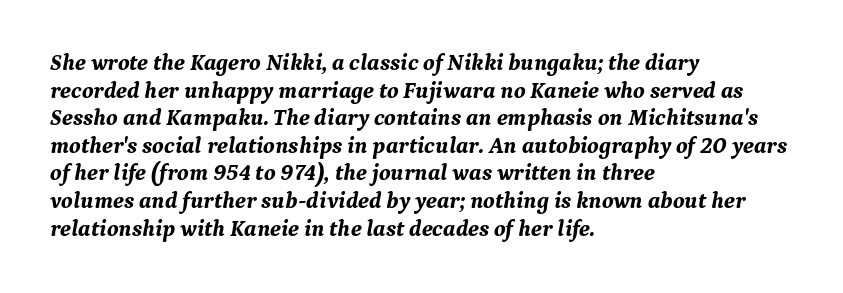
The image shows 23 px bold type, italic (leaning right); set left-aligned, line spacing 1.2x, normal letter spacing, not underlined.
